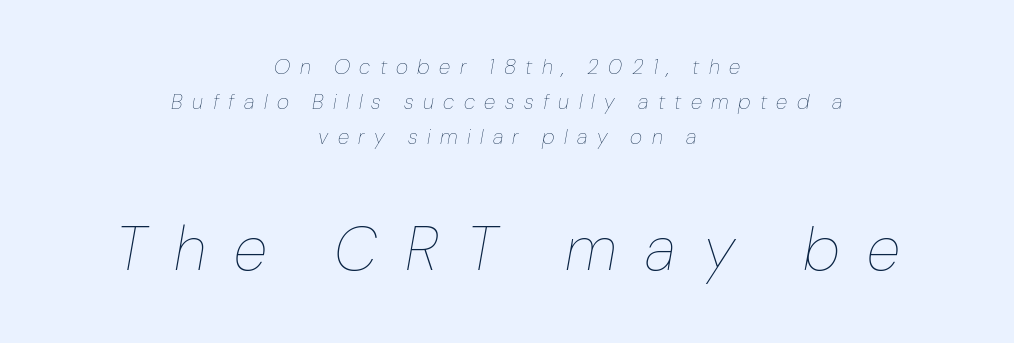
The image shows 62 px thin type, italic (leaning right); set centered, normal line spacing (1.67x), unusually wide letter spacing (+0.45 em), not underlined; the second (bottom) block is 2.95x larger; low stroke contrast and a medium x-height.
